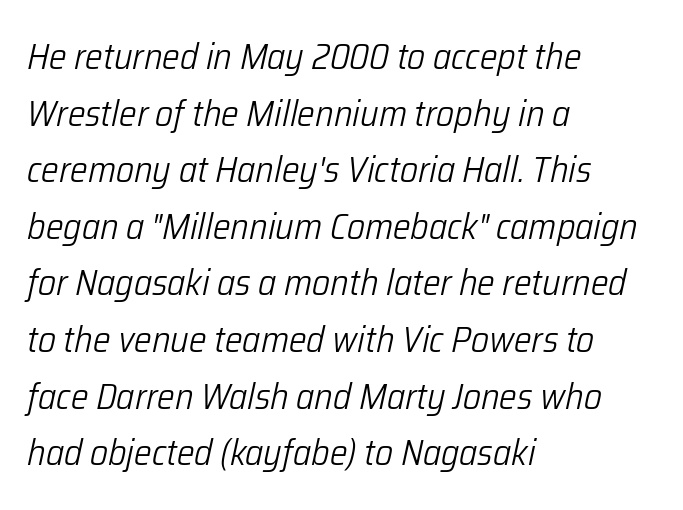
Q: Is the text bold? A: No.
Q: Is the text italic (slanted)? A: Yes, it leans right by about 12 degrees.
Q: Is the text underlined? A: No.
Q: How is the paragraph aligned? A: Left-aligned.
Q: Is the spacing between letters normal or unusually wide? A: Normal.
Q: Is the spacing between lines tight, normal or loose? A: Normal.
Q: Width (condensed, normal, or wide)? A: Condensed.
Q: Stroke contrast? A: Low.
Q: x-height? A: Medium.
Q: Monospaced? A: No.
